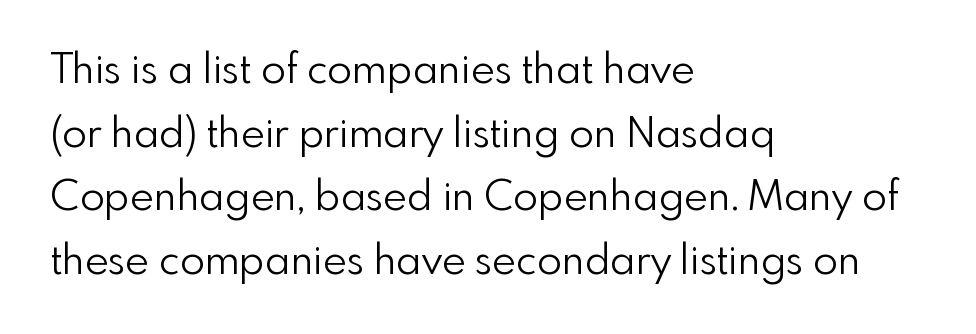
Q: Is the text bold? A: No.
Q: Is the text italic (slanted)? A: No, it is upright.
Q: Is the typeface a serif or a sans-serif typeface? A: Sans-serif.
Q: Is the text underlined? A: No.
Q: How is the paragraph aligned? A: Left-aligned.
Q: Is the spacing between letters normal or unusually wide? A: Normal.
Q: Is the spacing between lines tight, normal or loose? A: Normal.
Q: Width (condensed, normal, or wide)? A: Normal.
Q: Stroke contrast? A: Low.
Q: x-height? A: Small.
Q: Monospaced? A: No.
